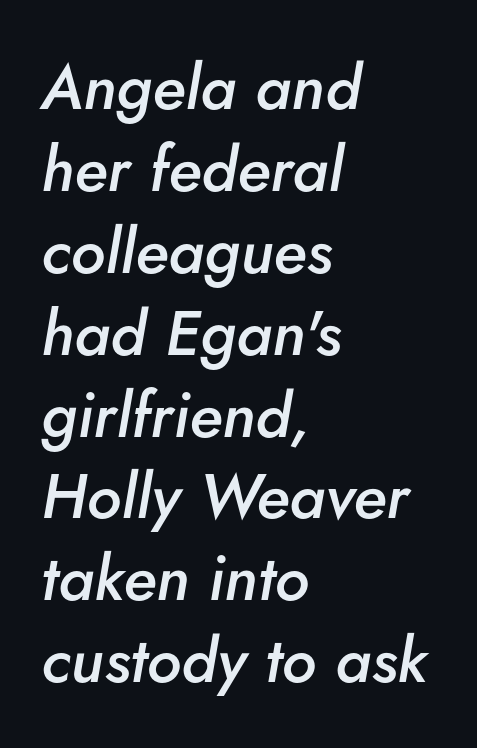
{"italic": "yes", "lean": "right", "slant_degrees": 5, "bold": "semi", "weight": "semibold", "width": "normal", "stroke_contrast": "low", "x_height": "small", "monospaced": "no", "underline": "no", "align": "left", "line_spacing": "normal", "line_spacing_ratio": 1.3, "letter_spacing": "normal", "letter_spacing_em": 0.0, "glyph_px": 63}
